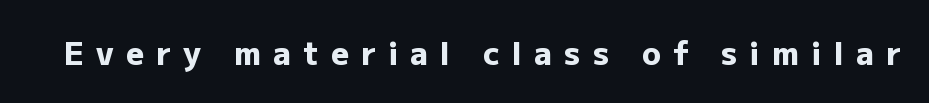
The image shows 31 px heavy sans-serif type, upright; set unusually wide letter spacing (+0.4 em), not underlined; low stroke contrast and a medium x-height.
